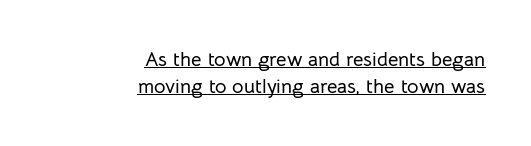
The space between consecutive lines is moderate. The text block is weighted toward the right margin, trailing off unevenly leftward. Every character sits straight up, as roman type does. A rule runs beneath these lines of type.
